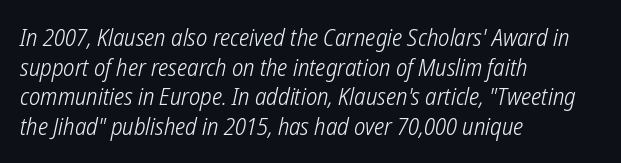
The strokes carry an ordinary text weight at most. Letter spacing: default. All the whitespace from short lines collects on the right. Anything drawn beneath the words? Only blank space.
